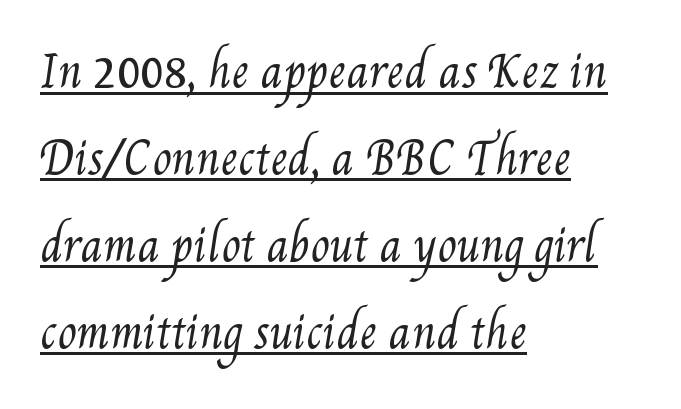
Rows of type keep a wide berth in the vertical direction. The font is comparable to plain body text, perhaps lighter. This rendering features underlined lettering. Is the letter spacing exaggerated? No — it looks like the ordinary default. Line starts are locked; line ends wander.
